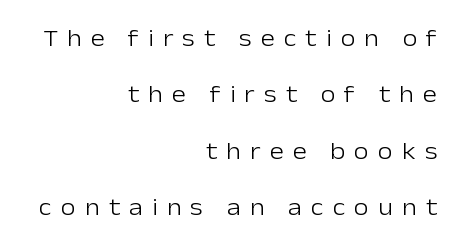
The image shows 24 px text type, upright; set right-aligned, loose line spacing (2.35x), unusually wide letter spacing (+0.38 em), not underlined.
